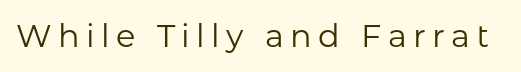
Q: Is the text bold? A: No.
Q: Is the text italic (slanted)? A: No, it is upright.
Q: Is the typeface a serif or a sans-serif typeface? A: Sans-serif.
Q: Is the text underlined? A: No.
Q: Is the spacing between letters normal or unusually wide? A: Unusually wide.
Q: Width (condensed, normal, or wide)? A: Normal.
Q: Stroke contrast? A: Low.
Q: x-height? A: Medium.
Q: Monospaced? A: No.
